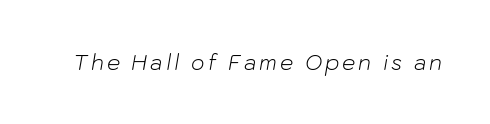
The image shows 21 px text type, italic (leaning right); set not underlined.
